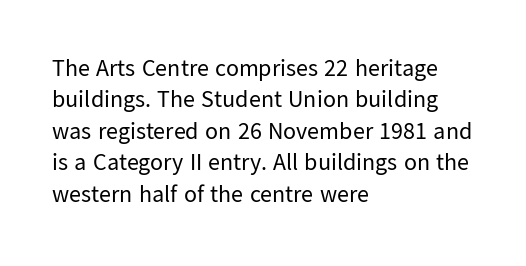
What stands out about the letter spacing? Nothing — it is the standard amount. Unmarked baselines from the first word to the last. The rendering anchors every line to the left-hand side. Regarding leading, the lines here are spaced in the standard way. Compared with a typical body face, this is equally light or lighter still. In terms of posture, this sample is upright.
